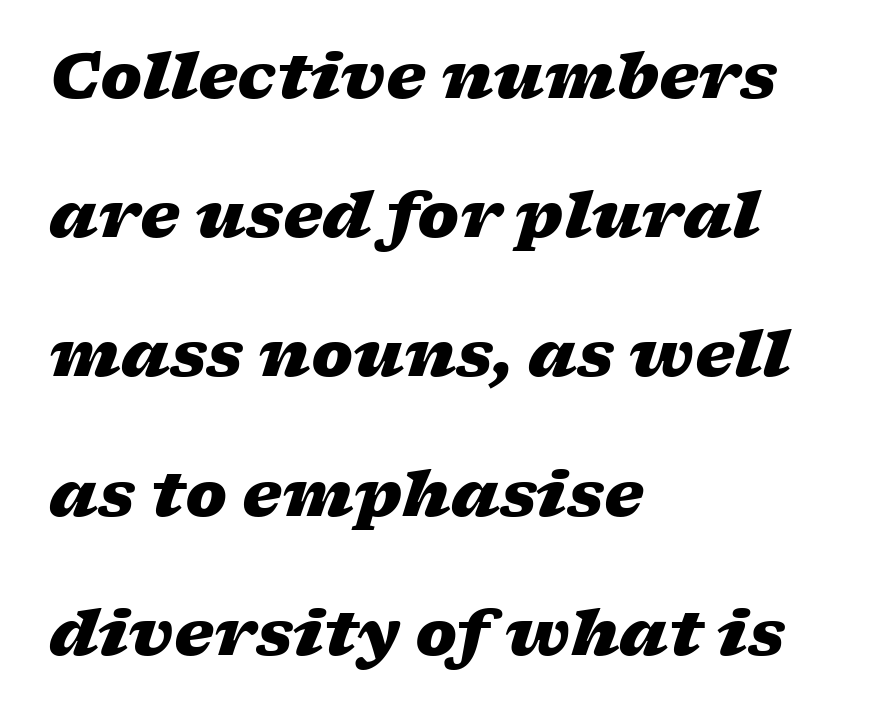
Q: Is the text bold? A: Yes.
Q: Is the text italic (slanted)? A: Yes, it leans right by about 17 degrees.
Q: Is the text underlined? A: No.
Q: How is the paragraph aligned? A: Left-aligned.
Q: Is the spacing between letters normal or unusually wide? A: Normal.
Q: Is the spacing between lines tight, normal or loose? A: Loose.
Q: Width (condensed, normal, or wide)? A: Wide.
Q: Stroke contrast? A: Low.
Q: x-height? A: Medium.
Q: Monospaced? A: No.
